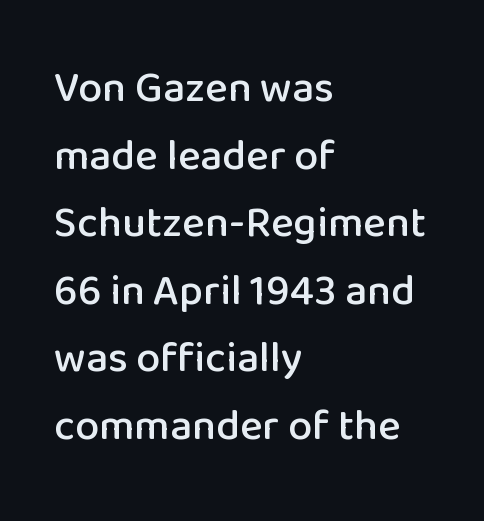
The image shows 43 px sans-serif type, upright; set left-aligned, normal line spacing (1.57x), normal letter spacing, not underlined; low stroke contrast and a medium x-height.
